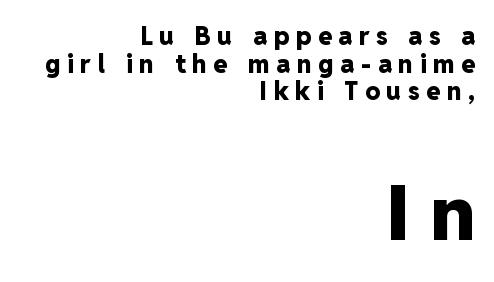
{"serif": "no", "italic": "no", "bold": "yes", "weight": "heavy", "width": "normal", "stroke_contrast": "low", "x_height": "medium", "monospaced": "no", "underline": "no", "align": "right", "line_spacing": "tight", "line_spacing_ratio": 1.11, "letter_spacing": "wide", "letter_spacing_em": 0.27, "larger_block": "second", "size_ratio": 3.04, "glyph_px": 76}
